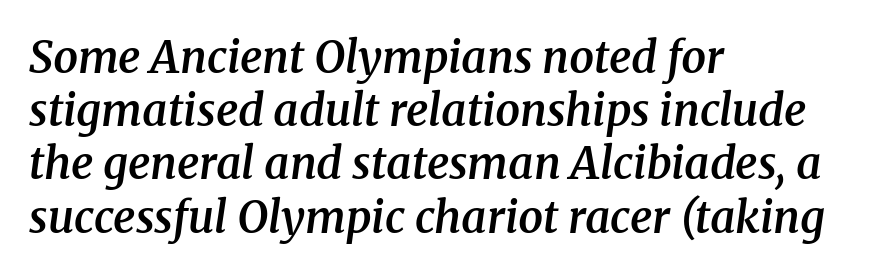
Q: Is the text bold? A: Semi-bold.
Q: Is the text italic (slanted)? A: Yes, it leans right by about 8 degrees.
Q: Is the typeface a serif or a sans-serif typeface? A: Serif.
Q: Is the text underlined? A: No.
Q: How is the paragraph aligned? A: Left-aligned.
Q: Is the spacing between letters normal or unusually wide? A: Normal.
Q: Width (condensed, normal, or wide)? A: Normal.
Q: Stroke contrast? A: Medium.
Q: x-height? A: Medium.
Q: Monospaced? A: No.
